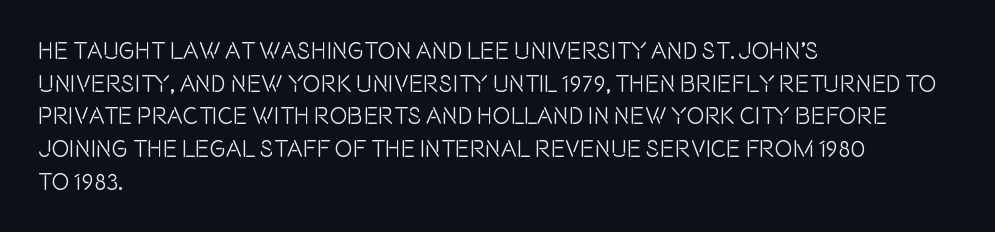
{"italic": "no", "underline": "no", "align": "left", "line_spacing": "normal", "line_spacing_ratio": 1.36, "letter_spacing": "normal", "letter_spacing_em": 0.0, "glyph_px": 24}
